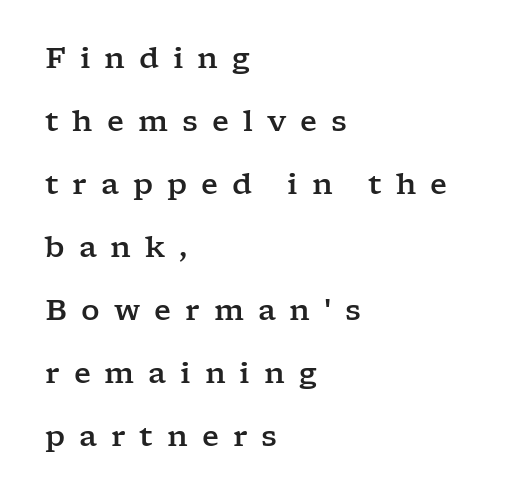
Q: Is the text italic (slanted)? A: No, it is upright.
Q: Is the typeface a serif or a sans-serif typeface? A: Serif.
Q: Is the text underlined? A: No.
Q: How is the paragraph aligned? A: Left-aligned.
Q: Is the spacing between letters normal or unusually wide? A: Unusually wide.
Q: Is the spacing between lines tight, normal or loose? A: Loose.
Q: Width (condensed, normal, or wide)? A: Wide.
Q: Stroke contrast? A: Low.
Q: x-height? A: Medium.
Q: Monospaced? A: No.
